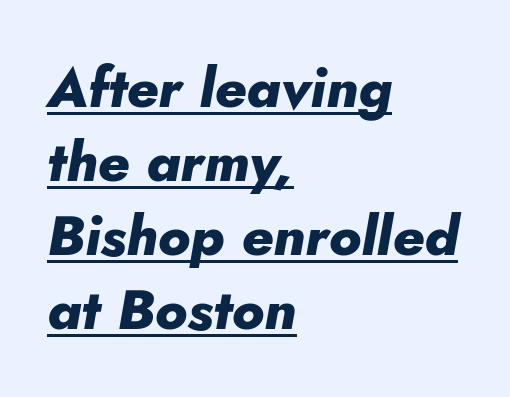
The image shows 56 px heavy type, italic (leaning right); set left-aligned, normal line spacing (1.32x), normal letter spacing, underlined; low stroke contrast and a small x-height.
